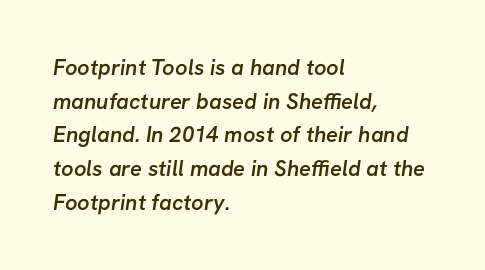
In terms of letterspacing, this is plain default setting. Horizontal bands of white between lines are of average thickness. The passage is arranged the way most books set body copy — flush left. The passage shown is not underscored anywhere. I'd describe the lettering as semibold — firm but not a full bold.
